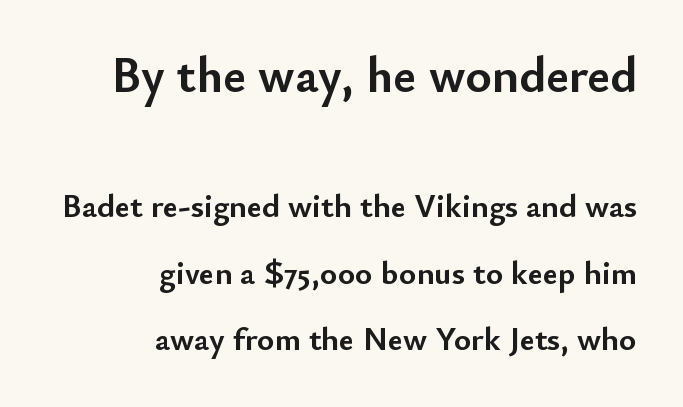
The image shows 50 px semibold sans-serif type, upright; set right-aligned, loose line spacing (2.01x), normal letter spacing, not underlined; the first (top) block is 1.52x larger; low stroke contrast and a small x-height.
